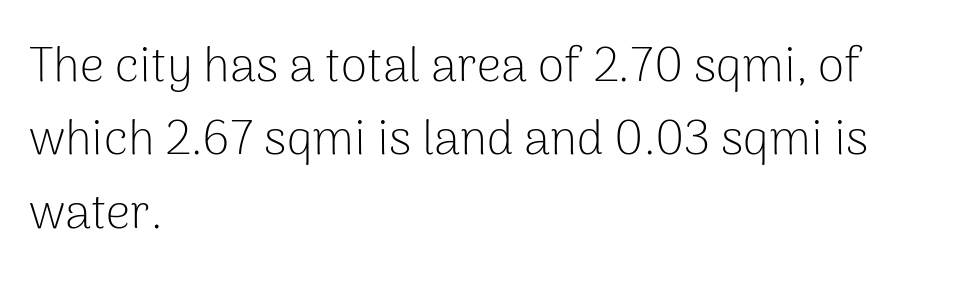
Nothing heavy about these letters — not bold at all. Varying glyph widths throughout — classic text-font behaviour. The font family rendered here belongs to the sans-serif group. The space between consecutive lines is moderate. Which margin do the lines hug? The left one — the right edge is uneven. The space beneath each line is pristine and unruled.
